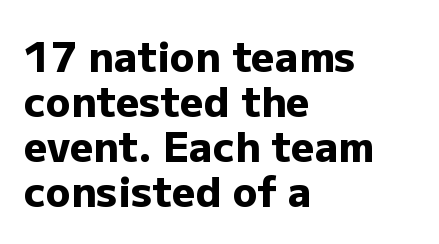
Q: Is the text bold? A: Yes.
Q: Is the text italic (slanted)? A: No, it is upright.
Q: Is the typeface a serif or a sans-serif typeface? A: Sans-serif.
Q: Is the text underlined? A: No.
Q: How is the paragraph aligned? A: Left-aligned.
Q: Is the spacing between letters normal or unusually wide? A: Normal.
Q: Is the spacing between lines tight, normal or loose? A: Tight.
Q: Width (condensed, normal, or wide)? A: Normal.
Q: Stroke contrast? A: Low.
Q: x-height? A: Medium.
Q: Monospaced? A: No.
